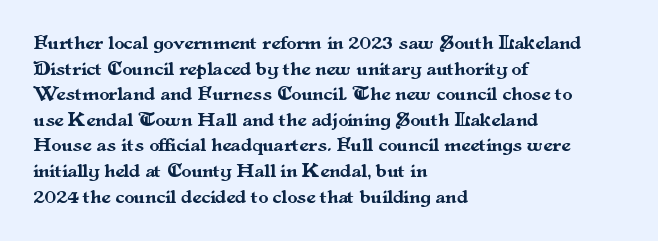
The image shows 20 px text type, upright; set left-aligned, normal line spacing (1.28x), normal letter spacing, not underlined.
